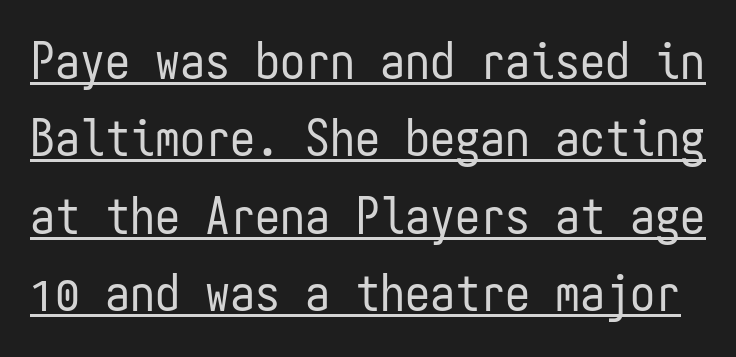
Students, observe the line beneath the letters — that is underlining. Leading: standard. This sample uses plain, unmodified letter spacing. The letters carry no serifs — their stems end cleanly without finishing strokes. The typesetting does not lean heavy: it is not bold. The rendering uses typewriter-style spacing with identical character cells.
